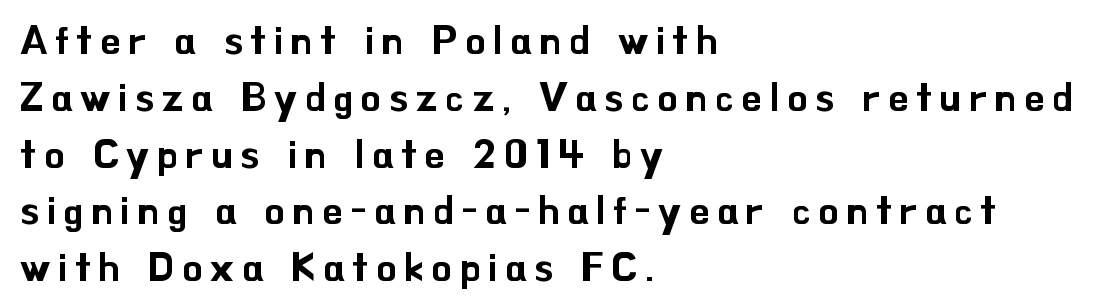
{"serif": "no", "italic": "no", "width": "normal", "stroke_contrast": "low", "x_height": "small", "monospaced": "no", "underline": "no", "align": "left", "line_spacing": "normal", "line_spacing_ratio": 1.42, "glyph_px": 40}
